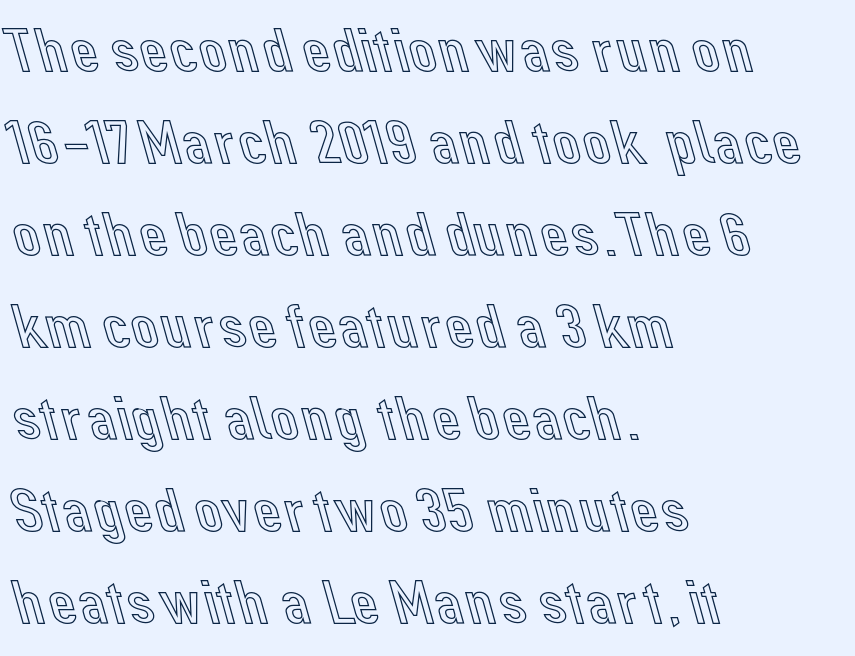
Q: Is the text italic (slanted)? A: Yes.
Q: Is the text underlined? A: No.
Q: How is the paragraph aligned? A: Left-aligned.
Q: Is the spacing between letters normal or unusually wide? A: Normal.
Q: Is the spacing between lines tight, normal or loose? A: Normal.
Q: Width (condensed, normal, or wide)? A: Normal.
Q: x-height? A: Medium.
Q: Monospaced? A: No.
